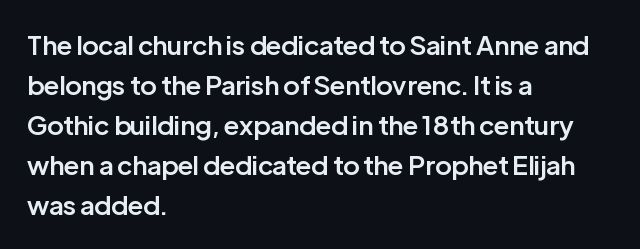
Leading matches the norm, producing a regular column. The passage is arranged the way most books set body copy — flush left. Anything drawn beneath the words? Only blank space. Typesetter's note: demi weight, one step under bold.
